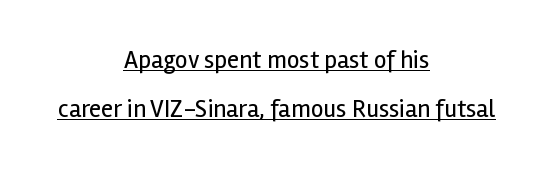
{"italic": "no", "bold": "no", "underline": "yes", "align": "center", "line_spacing": "loose", "line_spacing_ratio": 1.96, "letter_spacing": "normal", "letter_spacing_em": 0.0, "glyph_px": 25}
